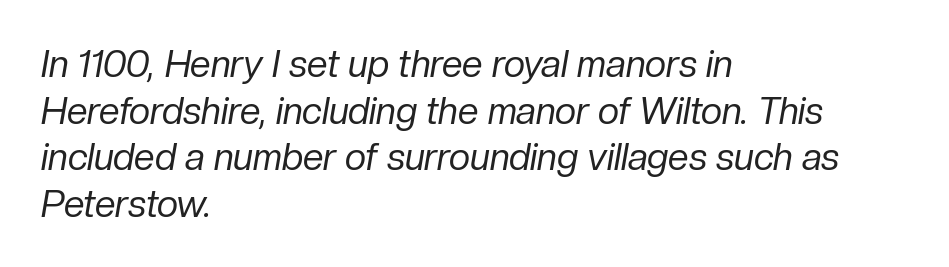
Q: Is the text bold? A: No.
Q: Is the text italic (slanted)? A: Yes, it leans right by about 10 degrees.
Q: Is the text underlined? A: No.
Q: How is the paragraph aligned? A: Left-aligned.
Q: Is the spacing between letters normal or unusually wide? A: Normal.
Q: Is the spacing between lines tight, normal or loose? A: Normal.
Q: Width (condensed, normal, or wide)? A: Normal.
Q: Stroke contrast? A: Low.
Q: x-height? A: Medium.
Q: Monospaced? A: No.
